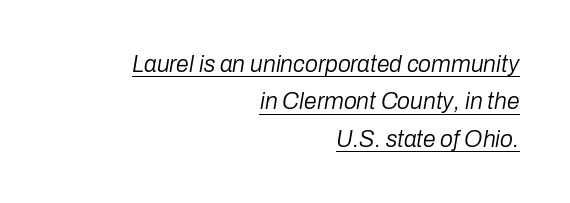
{"italic": "yes", "lean": "right", "slant_degrees": 10, "bold": "no", "underline": "yes", "align": "right", "line_spacing": "normal", "line_spacing_ratio": 1.63, "letter_spacing": "normal", "letter_spacing_em": 0.0, "glyph_px": 23}
